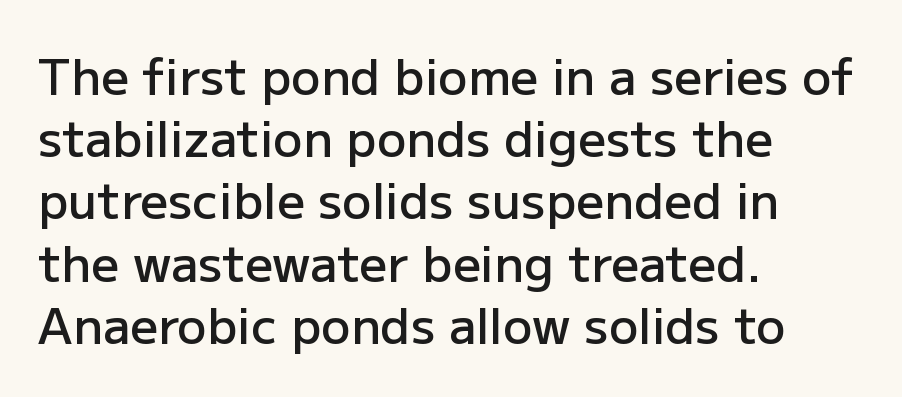
The image shows 49 px semibold sans-serif type, upright; set left-aligned, normal line spacing (1.27x), normal letter spacing, not underlined; low stroke contrast and a medium x-height.
